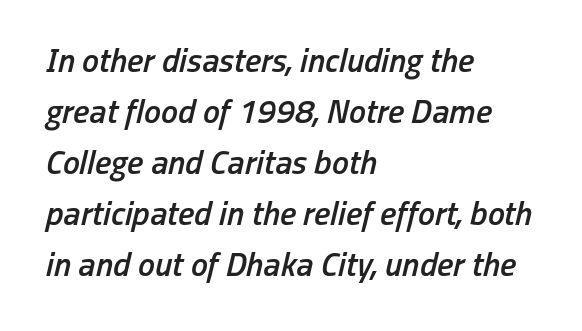
{"italic": "yes", "lean": "right", "slant_degrees": 13, "bold": "semi", "weight": "semibold", "width": "condensed", "stroke_contrast": "low", "x_height": "medium", "monospaced": "no", "underline": "no", "align": "left", "line_spacing": "normal", "line_spacing_ratio": 1.5, "letter_spacing": "normal", "letter_spacing_em": 0.0, "glyph_px": 34}
